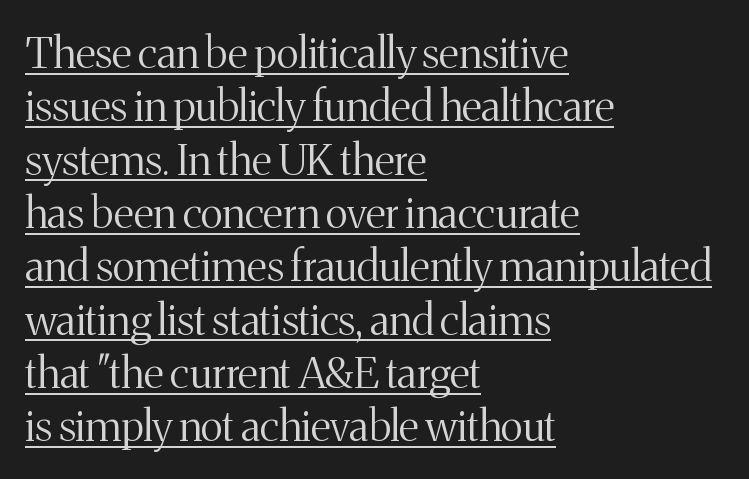
{"serif": "yes", "italic": "no", "bold": "no", "weight": "light", "width": "normal", "stroke_contrast": "medium", "x_height": "medium", "monospaced": "no", "underline": "yes", "align": "left", "line_spacing_ratio": 1.24, "letter_spacing": "normal", "letter_spacing_em": 0.0, "glyph_px": 43}
